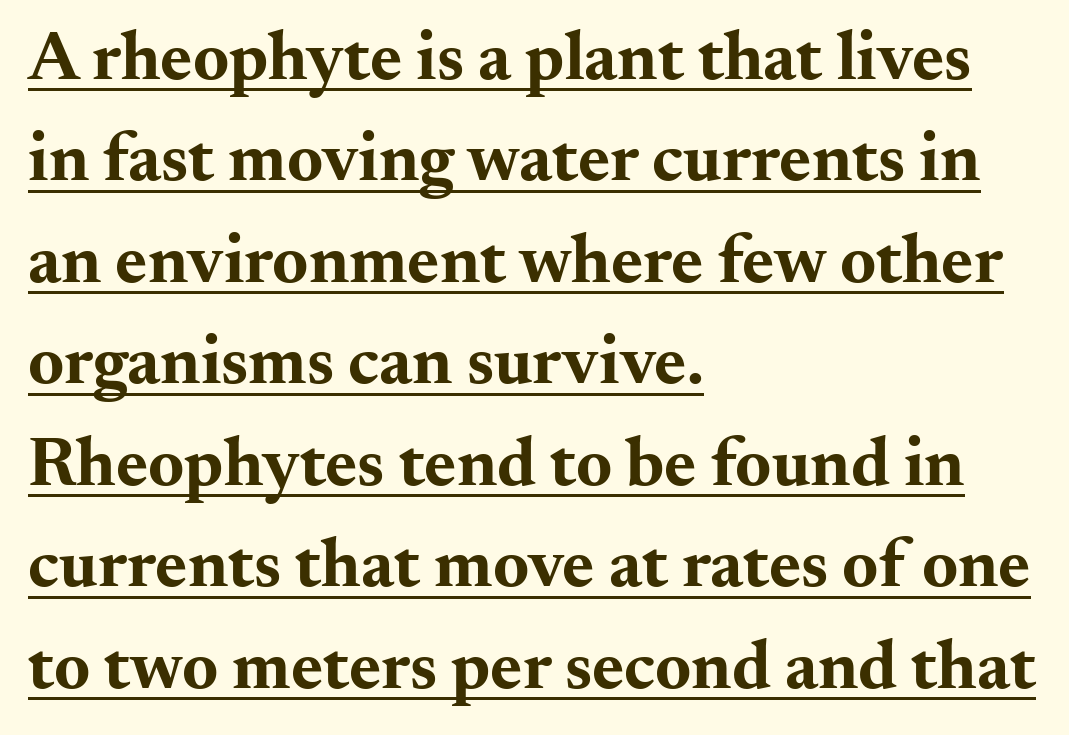
{"serif": "yes", "italic": "no", "bold": "yes", "weight": "bold", "width": "wide", "stroke_contrast": "medium", "x_height": "small", "monospaced": "no", "underline": "yes", "align": "left", "line_spacing": "normal", "line_spacing_ratio": 1.47, "letter_spacing": "normal", "letter_spacing_em": 0.0, "glyph_px": 69}
